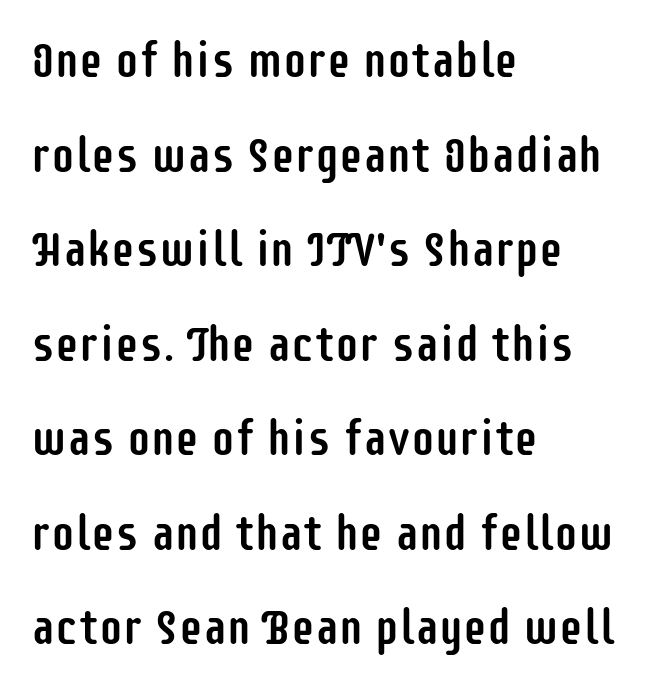
{"serif": "no", "italic": "no", "width": "condensed", "stroke_contrast": "low", "x_height": "large", "monospaced": "no", "underline": "no", "align": "left", "line_spacing": "loose", "line_spacing_ratio": 1.97, "letter_spacing": "normal", "letter_spacing_em": 0.0, "glyph_px": 48}
